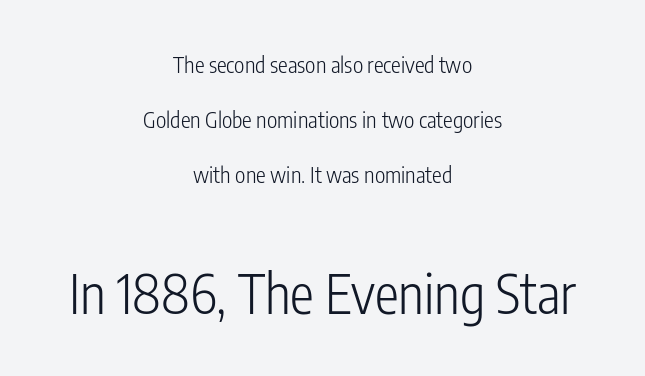
{"serif": "no", "italic": "no", "bold": "no", "weight": "light", "width": "condensed", "stroke_contrast": "low", "x_height": "medium", "monospaced": "no", "underline": "no", "align": "center", "line_spacing": "loose", "line_spacing_ratio": 2.49, "letter_spacing": "normal", "letter_spacing_em": 0.0, "larger_block": "second", "size_ratio": 2.45, "glyph_px": 54}
